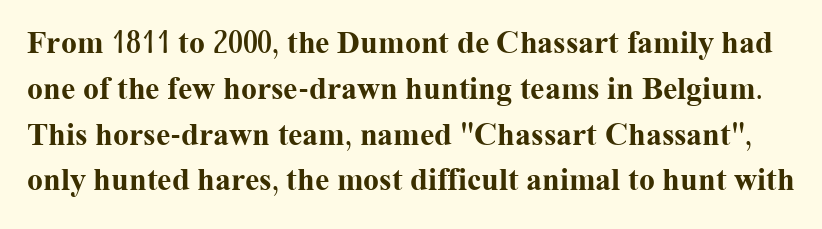
The space directly below the letters is spotless. Classification — serif. A full-strength bold gives these letters their thick strokes. Proportional: the letters do not fall into vertical columns. These lines keep a tight, regular rhythm from letter to letter. Unlike italic type, these characters show no tilt at all.
